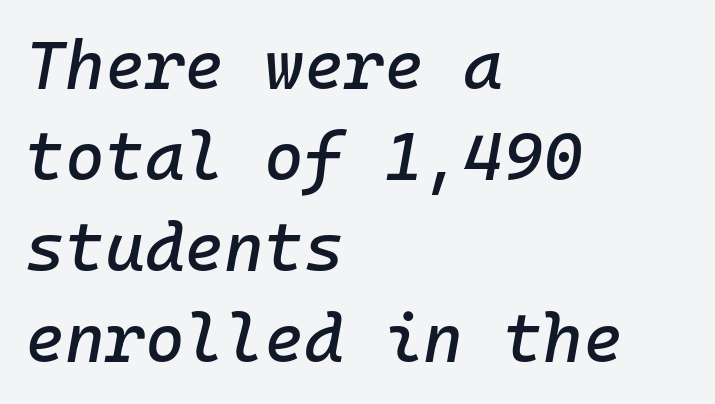
The image shows 68 px text type, italic (leaning right); set left-aligned, normal line spacing (1.34x), normal letter spacing, not underlined; low stroke contrast and a medium x-height.
